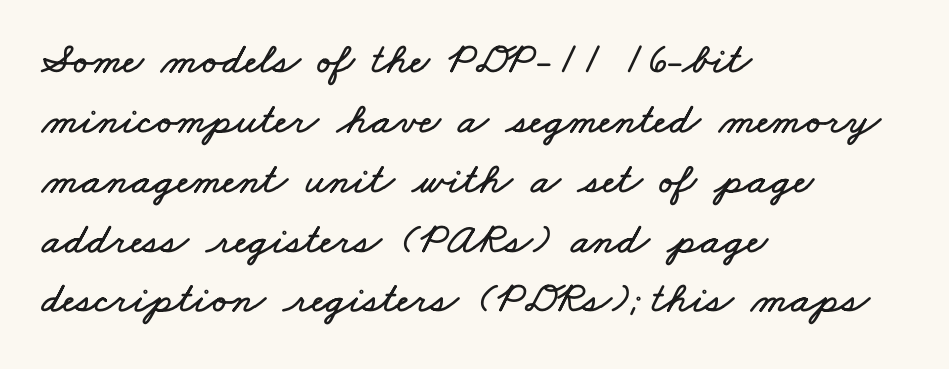
Characters follow at the spacing the type designer built in. The string is rendered with underlining switched off. The rag falls on the right side of this text block. Each new line begins a customary step beneath the previous one. The face used here is proportionally spaced, like ordinary book or web type.
